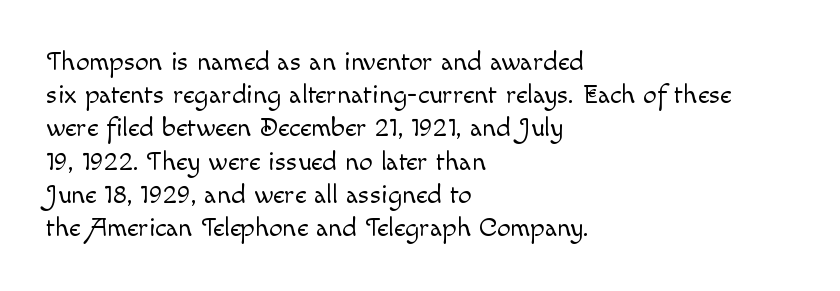
The image shows 27 px text type, upright; set left-aligned, line spacing 1.23x, normal letter spacing, not underlined.
